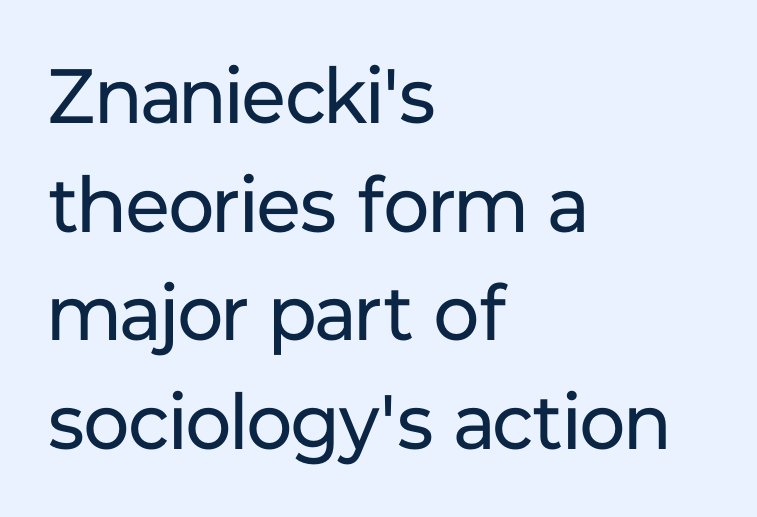
{"serif": "no", "italic": "no", "bold": "no", "weight": "regular", "width": "normal", "stroke_contrast": "low", "x_height": "medium", "monospaced": "no", "underline": "no", "align": "left", "line_spacing": "normal", "line_spacing_ratio": 1.41, "letter_spacing": "normal", "letter_spacing_em": 0.0, "glyph_px": 77}
